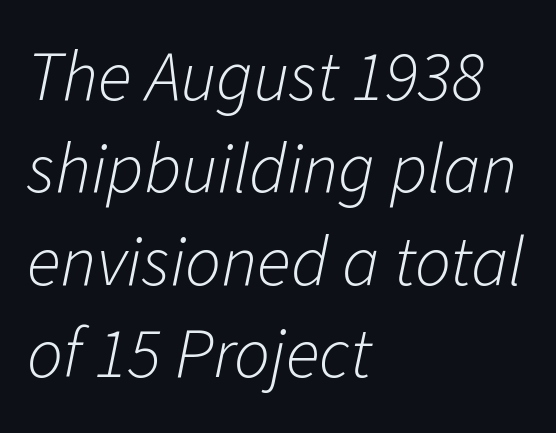
The image shows 71 px light type, italic (leaning right); set left-aligned, normal line spacing (1.3x), normal letter spacing, not underlined; low stroke contrast and a medium x-height.
